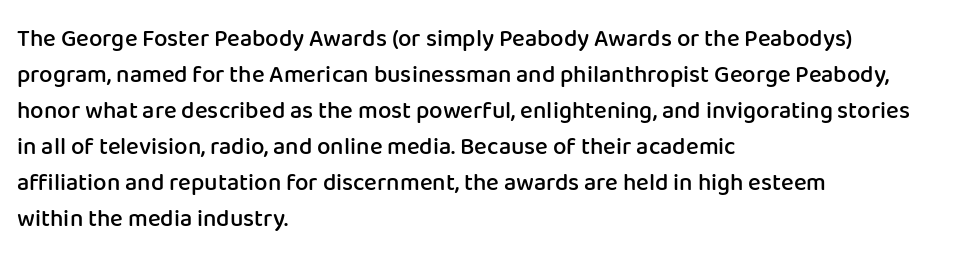
{"italic": "no", "bold": "semi", "underline": "no", "align": "left", "line_spacing": "normal", "line_spacing_ratio": 1.5, "letter_spacing": "normal", "letter_spacing_em": 0.0, "glyph_px": 24}
